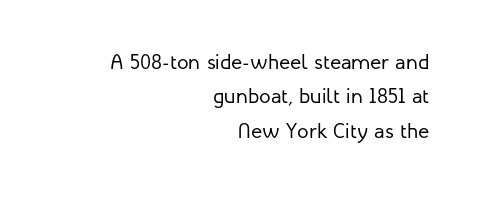
The image shows 21 px text type, upright; set right-aligned, normal line spacing (1.64x), normal letter spacing, not underlined.
